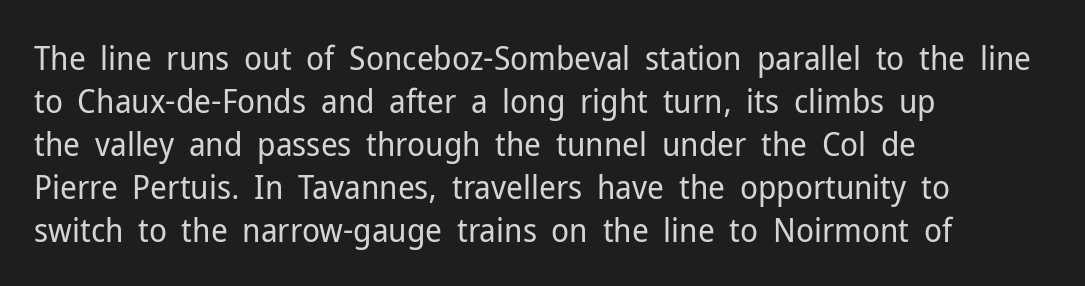
The image shows 33 px regular-weight sans-serif type, upright; set left-aligned, normal line spacing (1.3x), normal letter spacing, not underlined; low stroke contrast and a medium x-height.
